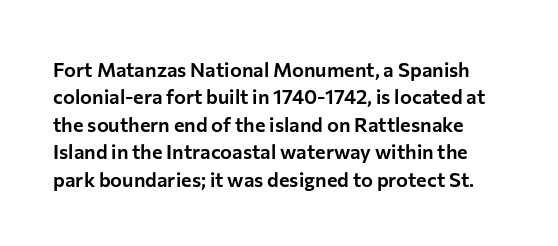
The words here are not underlined. In terms of letterspacing, this is plain default setting. Vertical strokes here are truly vertical. This sample keeps an unexceptional amount of space between lines.
